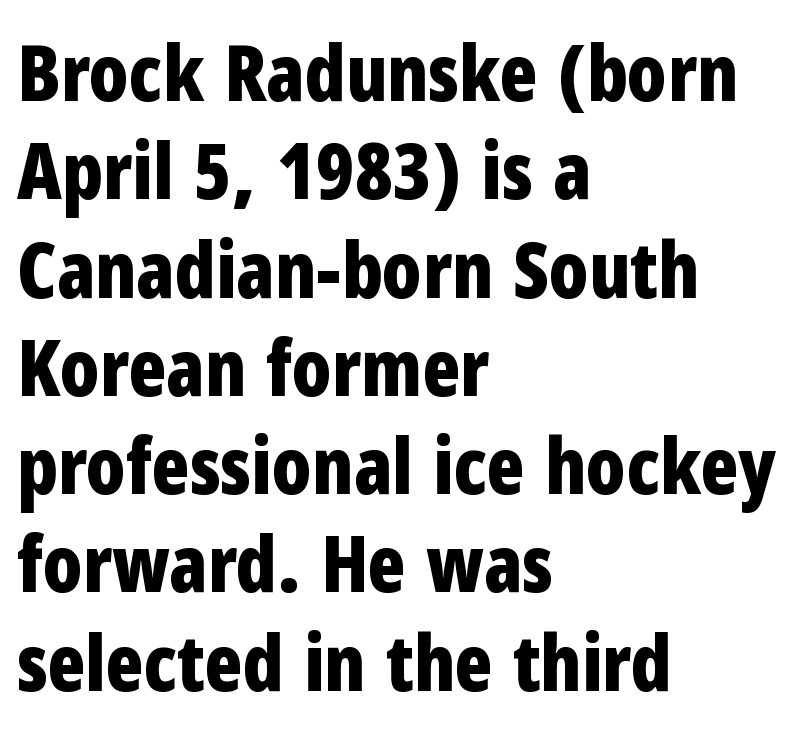
Compared with typical body copy, the letter spacing here is the same. Type style note: lacks serifs. The glyphs have the mass of a bold cut. Descenders hang freely into open space. Quick note: not italic, upright.
